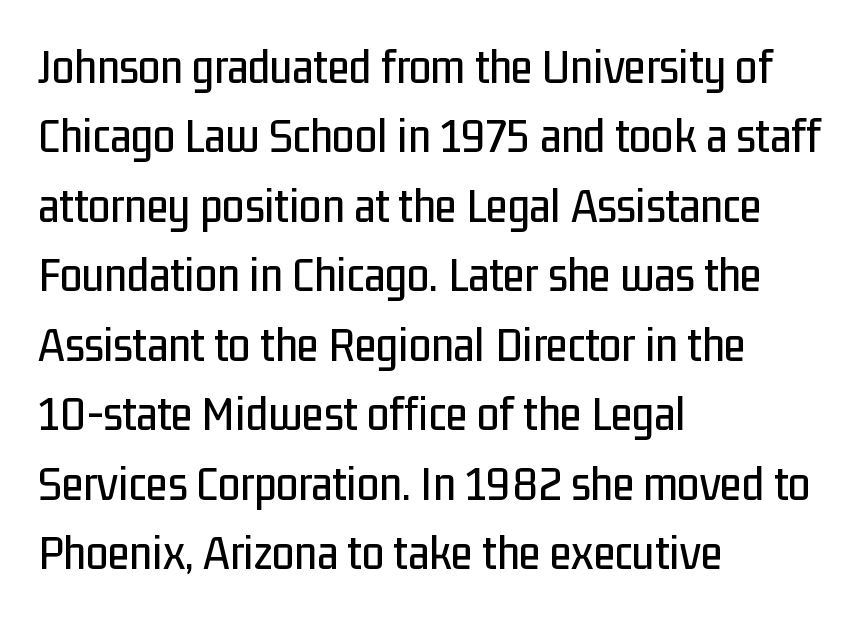
The rendering keeps characters at their native spacing. Character widths vary here, with narrow letters taking less room than wide ones. Italic: no, the glyphs are upright roman. Are there feet on the stems? There aren't — it's a sans. The paragraph has a hard left edge and a soft right edge. Lines of text with bare space underneath.
